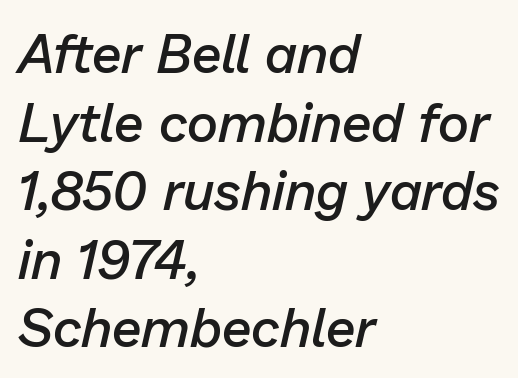
The image shows 54 px semibold type, italic (leaning right); set left-aligned, normal line spacing (1.27x), normal letter spacing, not underlined; low stroke contrast and a medium x-height.
